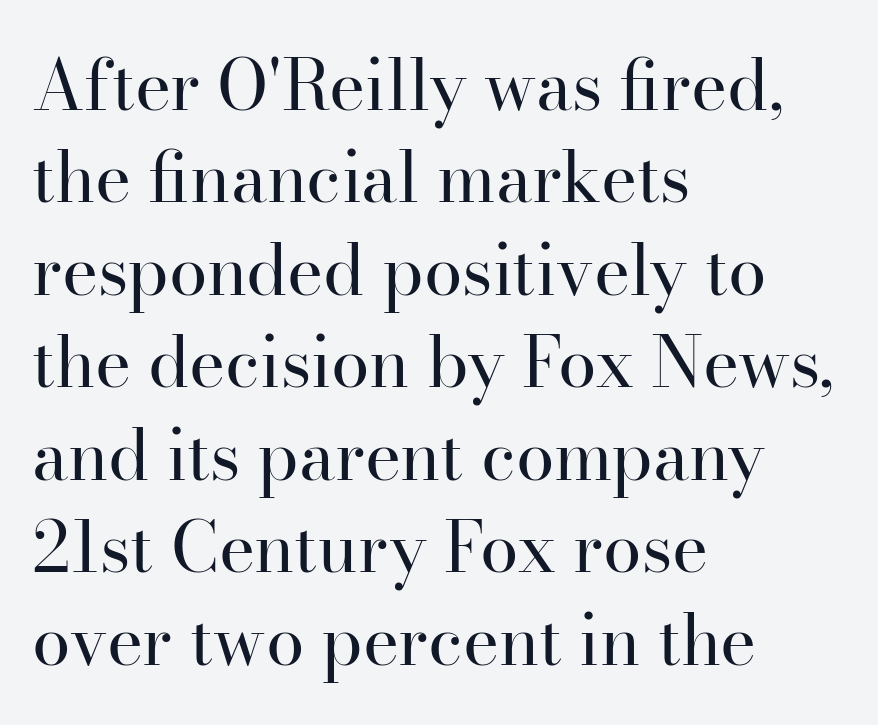
The image shows 69 px regular-weight serif type, upright; set left-aligned, normal line spacing (1.34x), normal letter spacing, not underlined; high stroke contrast and a small x-height.
